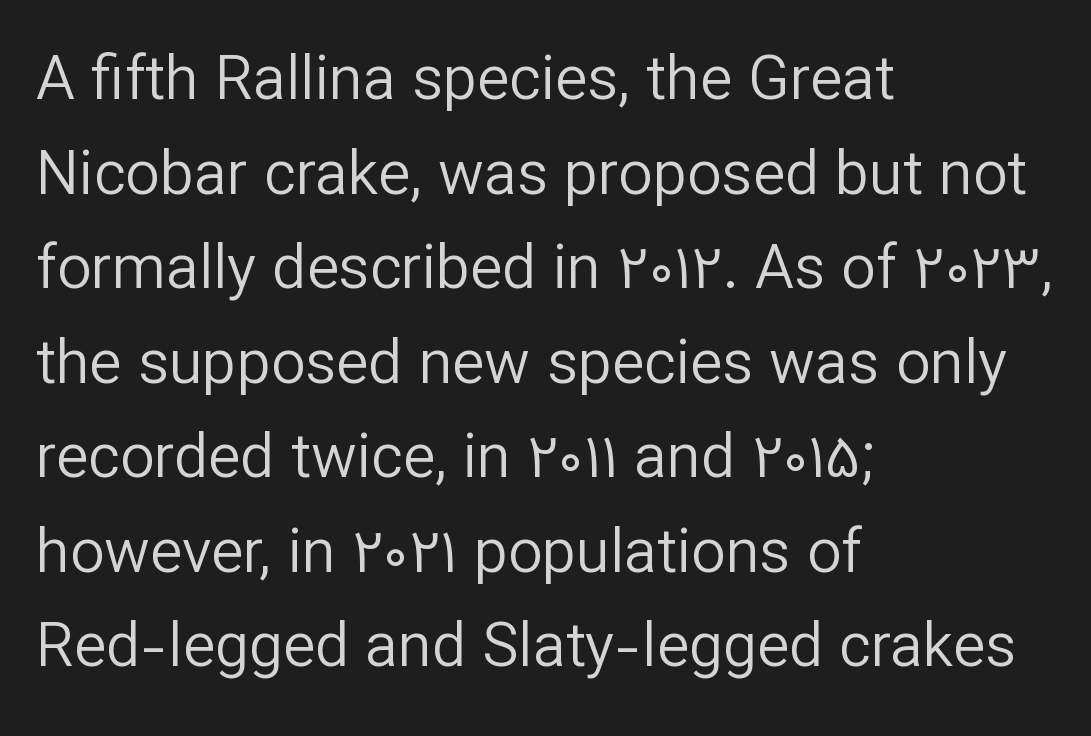
Stems here are at most as thick as an everyday book face. The typesetter chose a ragged-right arrangement here. Ascenders rise straight up at ninety degrees. Nobody touched the tracking dial on this one. A typesetter would call this proportional, since set widths differ per character.
